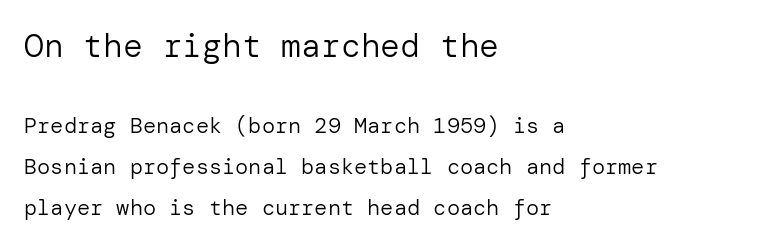
Q: Is the text bold? A: No.
Q: Is the text italic (slanted)? A: No, it is upright.
Q: Is the typeface a serif or a sans-serif typeface? A: Sans-serif.
Q: Is the text underlined? A: No.
Q: How is the paragraph aligned? A: Left-aligned.
Q: Is the spacing between letters normal or unusually wide? A: Normal.
Q: Which block of text is set in a larger size, the first (top) or the second (bottom)? A: The first (top) one.
Q: Width (condensed, normal, or wide)? A: Normal.
Q: Stroke contrast? A: Low.
Q: x-height? A: Medium.
